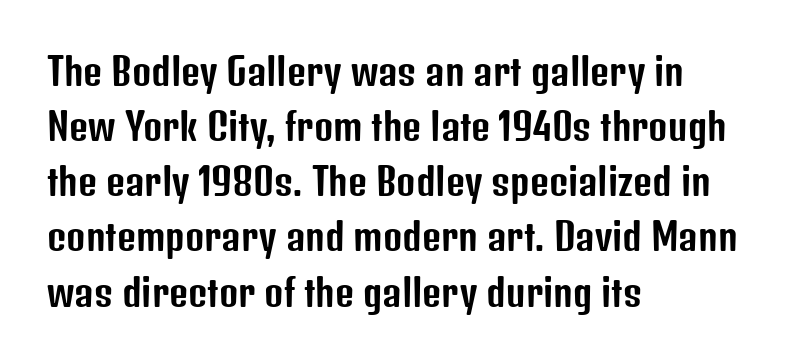
Each line starts at the same left margin while the right side varies. The font family rendered here belongs to the sans-serif group. You could call the tracking neutral — neither tight nor loose. Is this a fixed-width face? No — the glyphs have proportional, varying widths. Whoever set this chose a conventional vertical rhythm.
